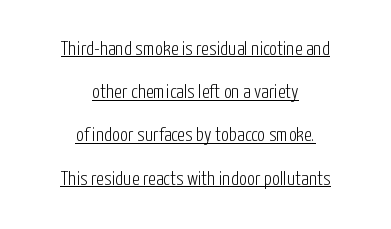
{"italic": "no", "bold": "no", "underline": "yes", "align": "center", "line_spacing": "loose", "line_spacing_ratio": 2.16, "letter_spacing": "normal", "letter_spacing_em": 0.0, "glyph_px": 20}
